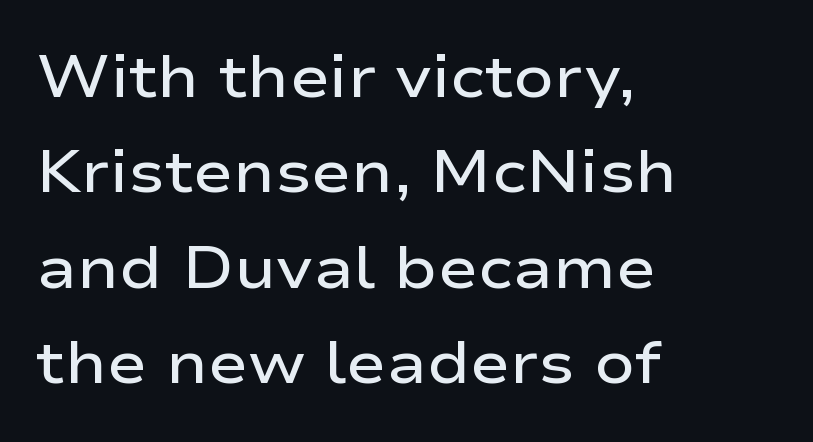
{"serif": "no", "italic": "no", "bold": "semi", "weight": "semibold", "width": "wide", "stroke_contrast": "low", "x_height": "medium", "monospaced": "no", "underline": "no", "align": "left", "line_spacing": "normal", "line_spacing_ratio": 1.59, "letter_spacing": "normal", "letter_spacing_em": 0.0, "glyph_px": 60}
